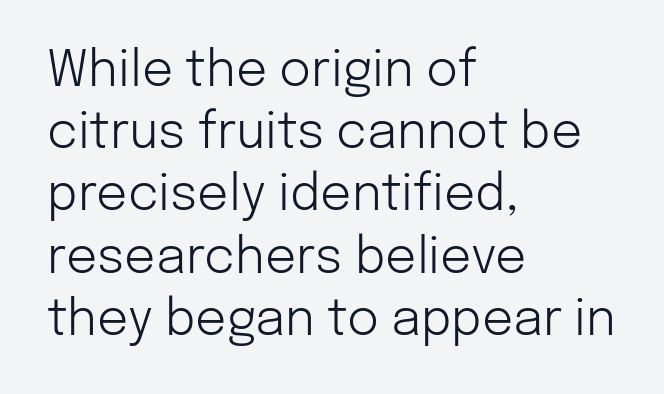
Proportional: the letters do not fall into vertical columns. Each line starts at the same left margin while the right side varies. Rendered with straight, roman letterforms. The typesetting does not lean heavy: it is not bold.
